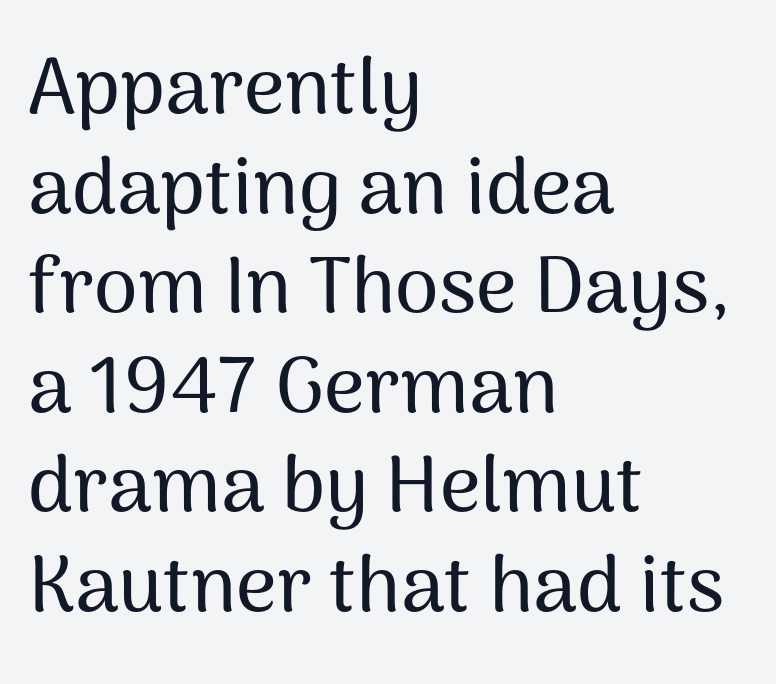
Do the characters align in a grid? No, the font is proportional. Short and long lines alike share a common starting point at left. Type style note: lacks serifs. Glance below the letters and you will spot only blank space. The typography opts for an upright posture over an oblique one.
